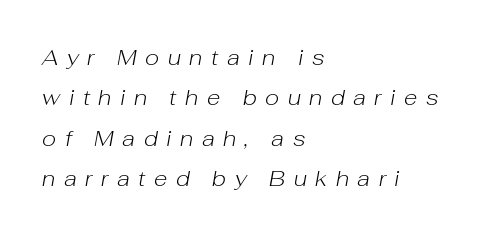
Counters stay open thanks to moderate or lighter strokes. Visually the block forms a straight wall on the left and a jagged coastline on the right. Glance below the letters and you will spot only blank space. Words appear elongated and porous because spacing is wide. The glyphs look as if they've been sheared to an angle.
